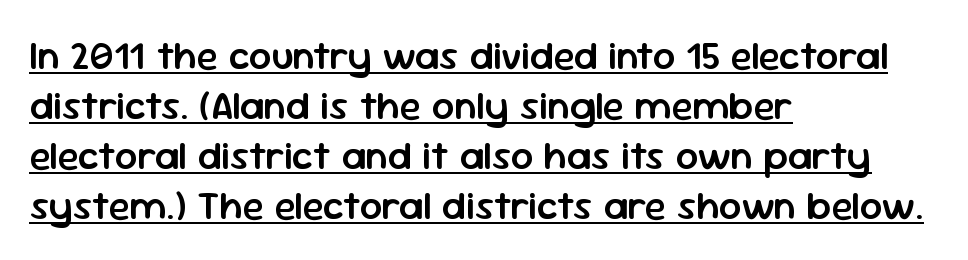
Semibold letterforms, between regular and bold. Spacing verdict: proportional, widths tailored to each character. Examine the stroke ends and you'll find no serifs. A typographer would call this underscored text.
